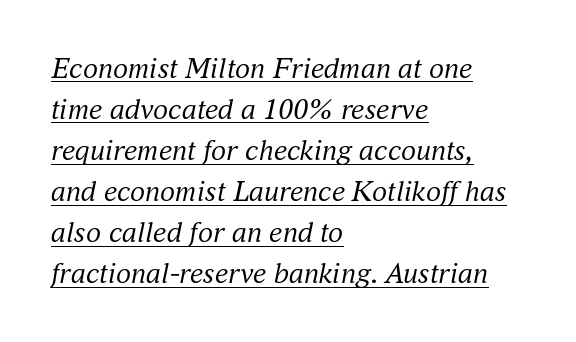
{"serif": "yes", "italic": "yes", "lean": "right", "slant_degrees": 16, "bold": "no", "weight": "regular", "width": "normal", "stroke_contrast": "medium", "x_height": "small", "monospaced": "no", "underline": "yes", "align": "left", "line_spacing": "normal", "line_spacing_ratio": 1.37, "letter_spacing": "normal", "letter_spacing_em": 0.0, "glyph_px": 30}
